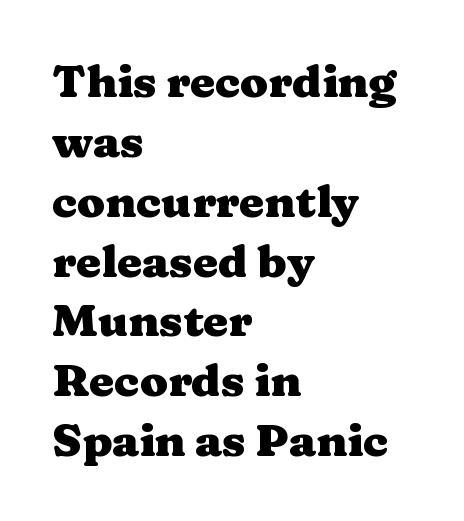
Whoever set this chose a conventional vertical rhythm. The lettering stays uniformly vertical, giving the passage a roman look. The foot of each line stays bare and open. Each word holds together tightly as a unit, with standard inter-letter gaps. Plenty of ink on the page — the face is bold.
